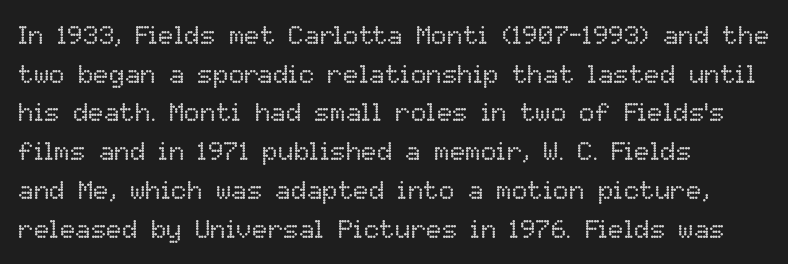
Q: Is the text bold? A: No.
Q: Is the text italic (slanted)? A: No, it is upright.
Q: Is the text underlined? A: No.
Q: How is the paragraph aligned? A: Left-aligned.
Q: Is the spacing between letters normal or unusually wide? A: Normal.
Q: Is the spacing between lines tight, normal or loose? A: Normal.
